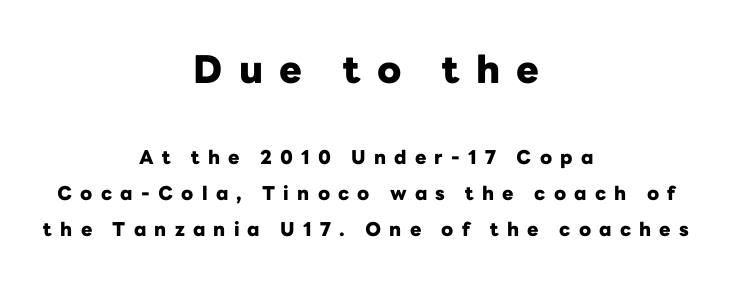
{"serif": "no", "italic": "no", "bold": "yes", "weight": "heavy", "width": "normal", "stroke_contrast": "low", "x_height": "medium", "monospaced": "no", "underline": "no", "align": "center", "line_spacing_ratio": 1.87, "letter_spacing": "wide", "letter_spacing_em": 0.43, "larger_block": "first", "size_ratio": 2.0, "glyph_px": 38}
